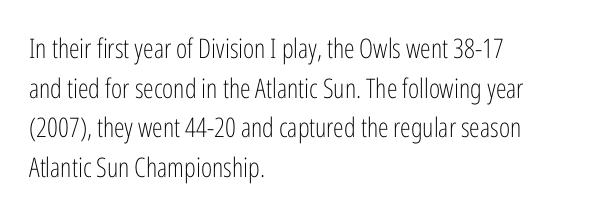
Notice how descenders clear the ascenders below comfortably — that's standard leading. Inter-character spacing is left at the font's built-in metrics. Bare-footed words on every line. The strokes are not fattened; the text isn't bold. A student would call this left alignment; a typographer would say flush left, rag right.
